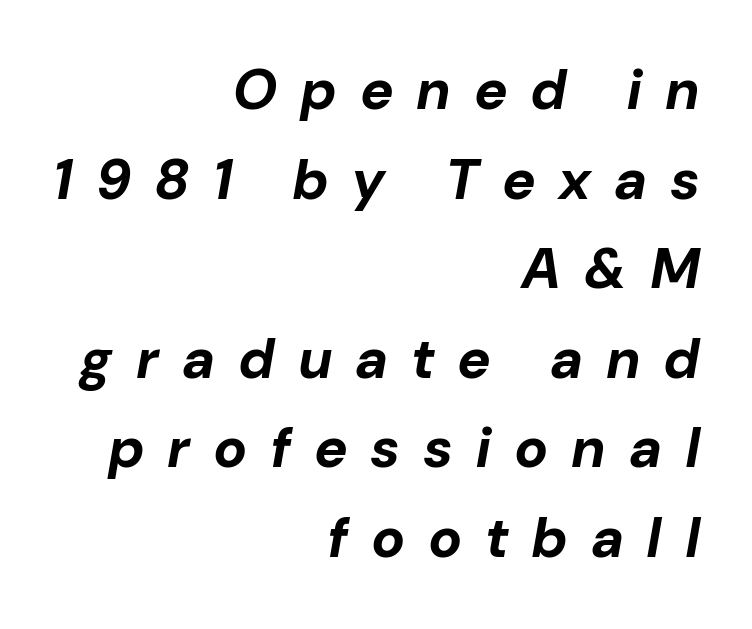
Spacing between characters has been opened up far beyond the box default. Rule under the text: the space is simply empty. Quick note: interline space is typical. A typesetter would mark this as italic. The passage shown is typed in a proportional face where columns would drift. Leftover space on each line is placed entirely before the opening word.
